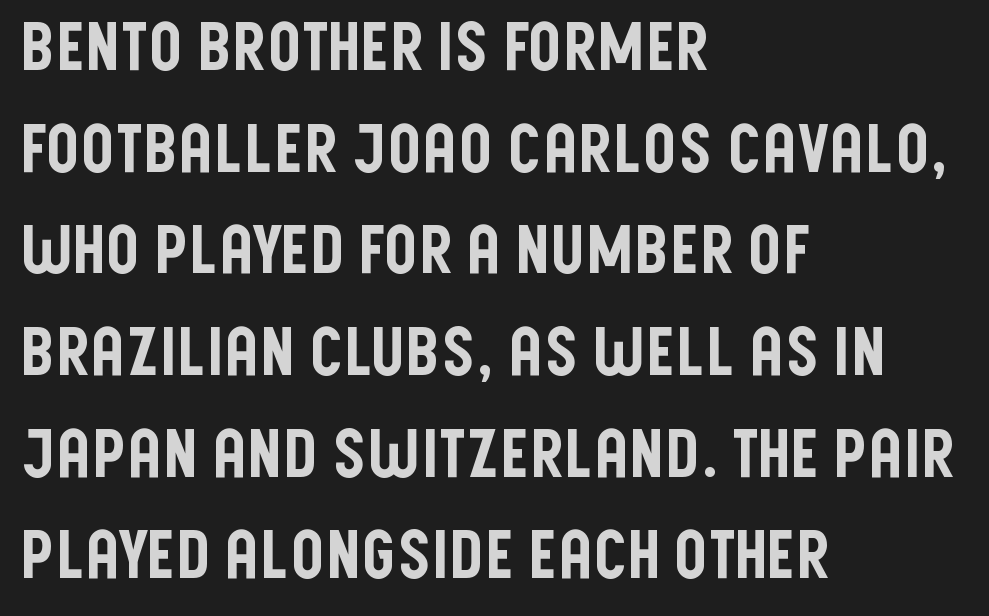
Decoration check: the copy has no underline. These lines are rendered in a variable-pitch font. The line texture is even and compact thanks to regular tracking. Nothing sits at the stroke ends, so this counts as sans-serif. The text block is weighted toward the left margin, trailing off unevenly rightward. Vertical strokes here are truly vertical.
